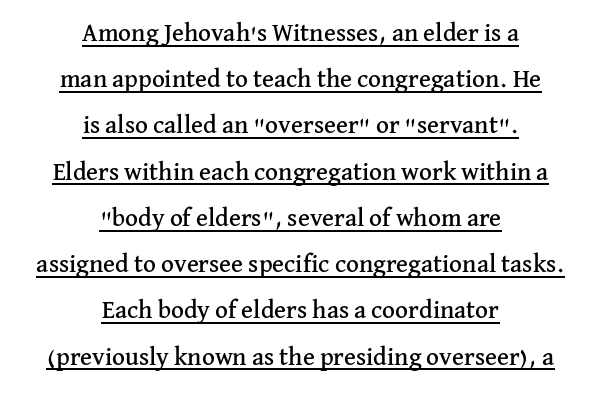
{"italic": "no", "underline": "yes", "align": "center", "line_spacing_ratio": 1.85, "letter_spacing": "normal", "letter_spacing_em": 0.0, "glyph_px": 25}
